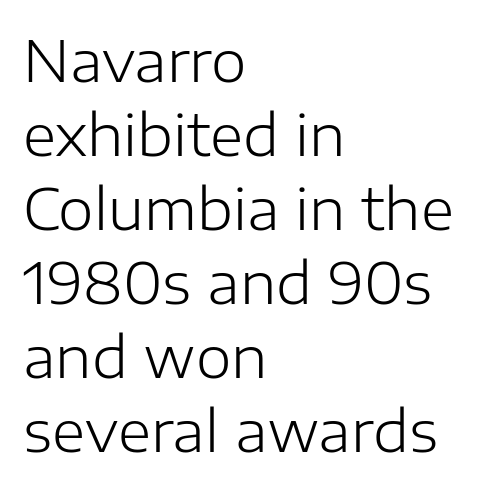
The image shows 57 px light sans-serif type, upright; set left-aligned, normal line spacing (1.3x), normal letter spacing, not underlined; low stroke contrast and a medium x-height.
